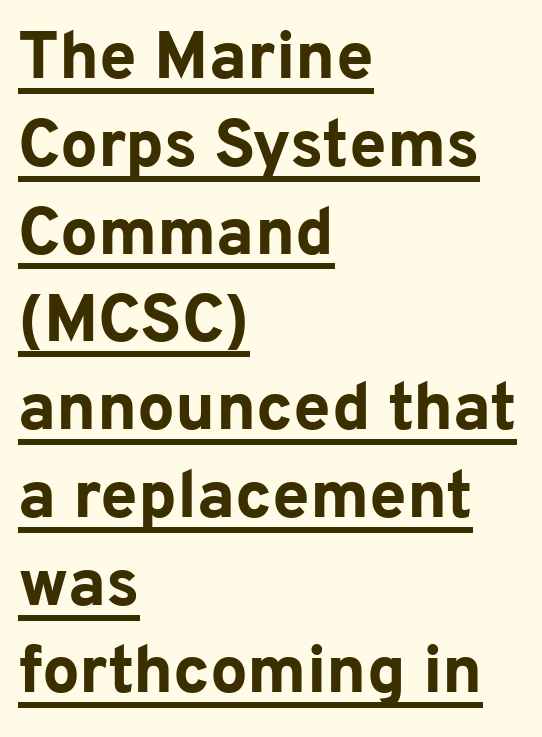
Q: Is the text bold? A: Yes.
Q: Is the text italic (slanted)? A: No, it is upright.
Q: Is the typeface a serif or a sans-serif typeface? A: Sans-serif.
Q: Is the text underlined? A: Yes.
Q: How is the paragraph aligned? A: Left-aligned.
Q: Is the spacing between letters normal or unusually wide? A: Normal.
Q: Is the spacing between lines tight, normal or loose? A: Normal.
Q: Width (condensed, normal, or wide)? A: Normal.
Q: Stroke contrast? A: Low.
Q: x-height? A: Medium.
Q: Monospaced? A: No.
